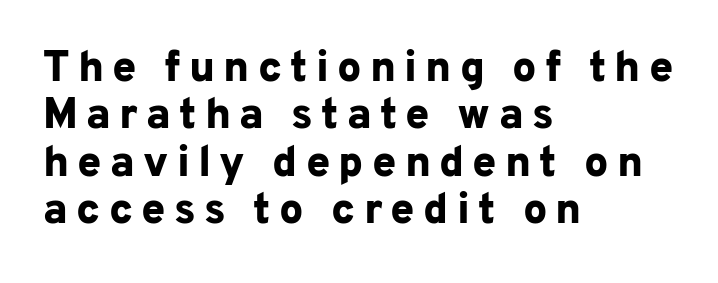
These lines are composed in type without serifs. The type sits square on the baseline with zero lean. Each letter keeps its own natural width here, so spacing adapts to shape. The specimen omits any rule beneath the text block's lines.
